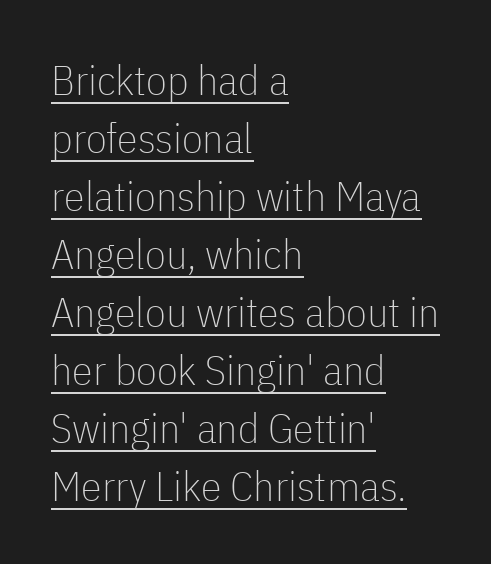
{"serif": "no", "italic": "no", "bold": "no", "weight": "thin", "width": "condensed", "stroke_contrast": "low", "x_height": "medium", "monospaced": "no", "underline": "yes", "align": "left", "line_spacing": "normal", "line_spacing_ratio": 1.38, "letter_spacing": "normal", "letter_spacing_em": 0.0, "glyph_px": 42}
